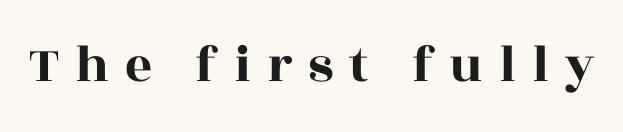
The image shows 53 px wide serif type, upright; set unusually wide letter spacing (+0.3 em), not underlined; a large x-height.
